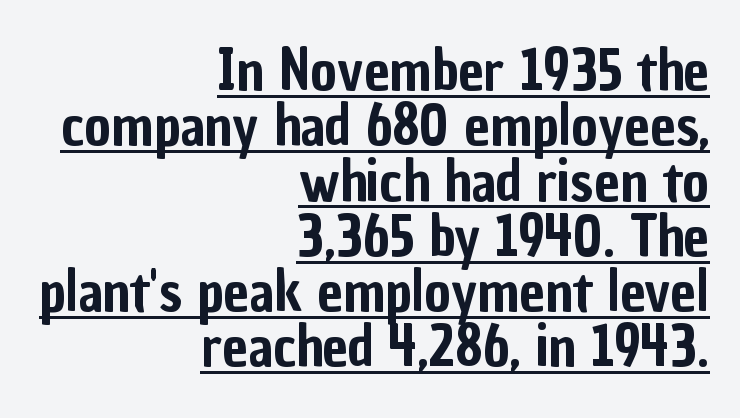
Whoever set this chose condensed vertical rhythm over breathing room. Observe the ordinary spacing: letters are neighbours, not strangers. Proportional: the letters do not fall into vertical columns. This rendering uses right alignment, leaving the left contour irregular.
